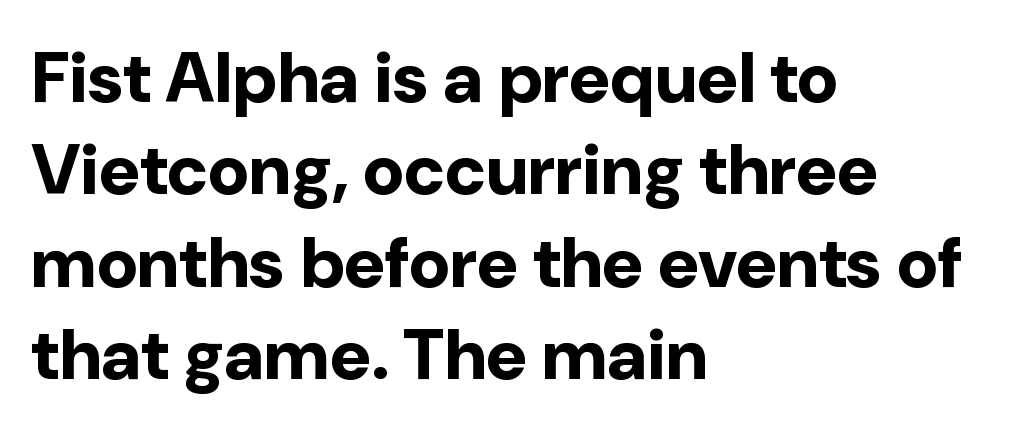
The strokes are fattened all the way to bold. Is this a fixed-width face? No — the glyphs have proportional, varying widths. Italic: no, the glyphs are upright roman. In CSS terms this would be text-align: left. These lines sit exactly where default settings would place them.
